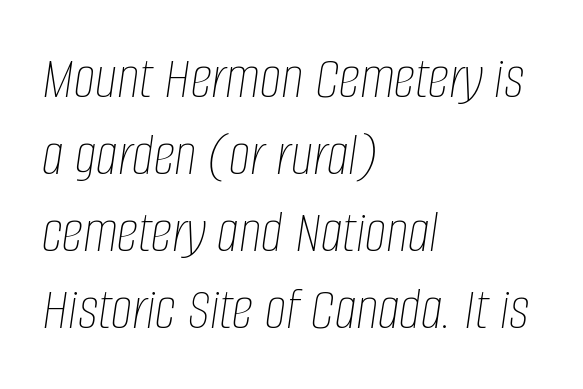
The image shows 61 px thin, condensed type, italic (leaning right); set left-aligned, normal line spacing (1.26x), normal letter spacing, not underlined; low stroke contrast and a large x-height.
